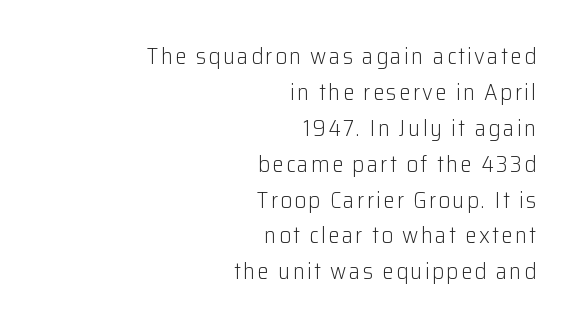
Q: Is the text bold? A: No.
Q: Is the text italic (slanted)? A: No, it is upright.
Q: Is the text underlined? A: No.
Q: How is the paragraph aligned? A: Right-aligned.
Q: Is the spacing between lines tight, normal or loose? A: Normal.
